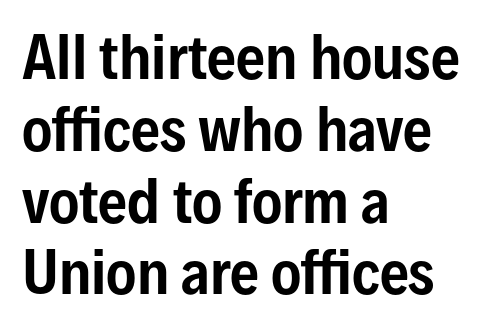
The image shows 57 px condensed sans-serif type, upright; set left-aligned, normal line spacing (1.26x), normal letter spacing, not underlined; low stroke contrast and a medium x-height.
